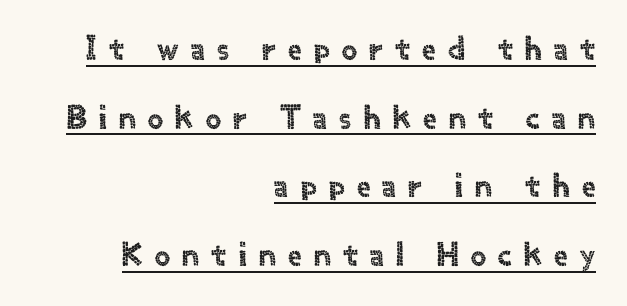
{"serif": "no", "italic": "no", "width": "normal", "x_height": "small", "monospaced": "no", "underline": "yes", "align": "right", "line_spacing": "loose", "line_spacing_ratio": 2.02, "letter_spacing": "wide", "letter_spacing_em": 0.36, "glyph_px": 34}
